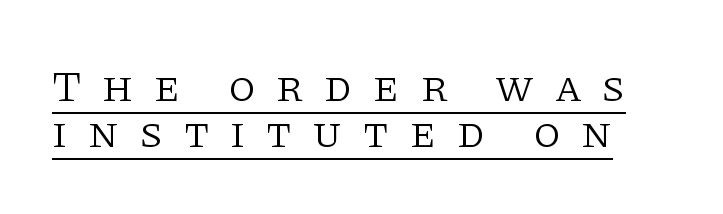
Q: Is the text bold? A: No.
Q: Is the text italic (slanted)? A: No, it is upright.
Q: Is the typeface a serif or a sans-serif typeface? A: Serif.
Q: Is the text underlined? A: Yes.
Q: Is the spacing between letters normal or unusually wide? A: Unusually wide.
Q: Is the spacing between lines tight, normal or loose? A: Tight.
Q: Width (condensed, normal, or wide)? A: Normal.
Q: Stroke contrast? A: Low.
Q: x-height? A: Large.
Q: Monospaced? A: No.
